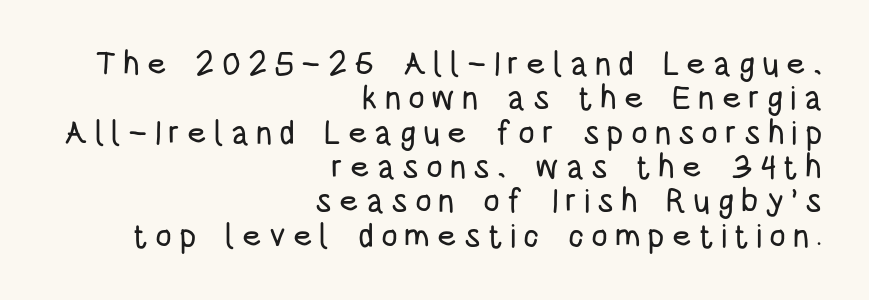
Rendered with straight, roman letterforms. Note: no serifs on the glyphs. Visually the block forms a straight wall on the right and a jagged coastline on the left. Character widths vary here, with narrow letters taking less room than wide ones. The foot of each line stays bare and open.
